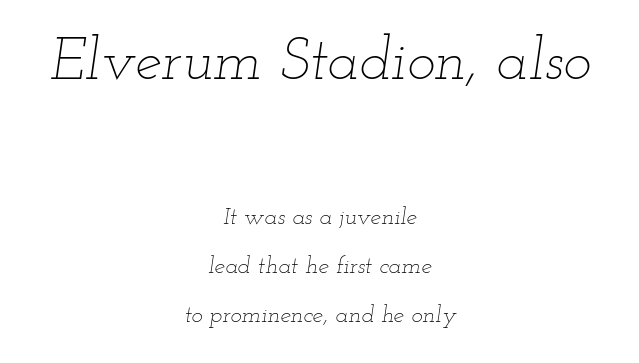
Q: Is the text bold? A: No.
Q: Is the text italic (slanted)? A: Yes, it leans right by about 12 degrees.
Q: Is the text underlined? A: No.
Q: How is the paragraph aligned? A: Centered.
Q: Is the spacing between letters normal or unusually wide? A: Normal.
Q: Is the spacing between lines tight, normal or loose? A: Loose.
Q: Which block of text is set in a larger size, the first (top) or the second (bottom)? A: The first (top) one.
Q: Width (condensed, normal, or wide)? A: Wide.
Q: Stroke contrast? A: Low.
Q: x-height? A: Small.
Q: Monospaced? A: No.
